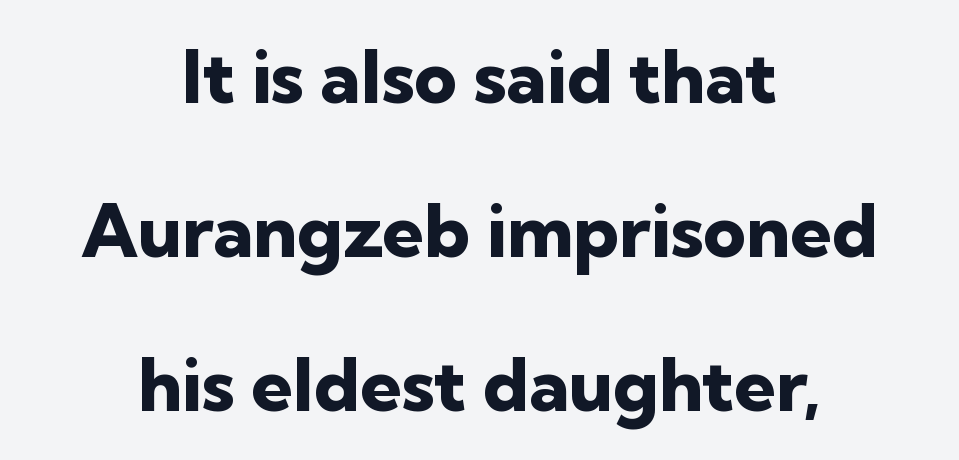
If you folded the block vertically in half, each line would mirror itself in length. Notice how the stems are strictly vertical — no italics here. Strong, thick strokes mark this as bold type. You could call the tracking neutral — neither tight nor loose. Proportional: the letters do not fall into vertical columns.
